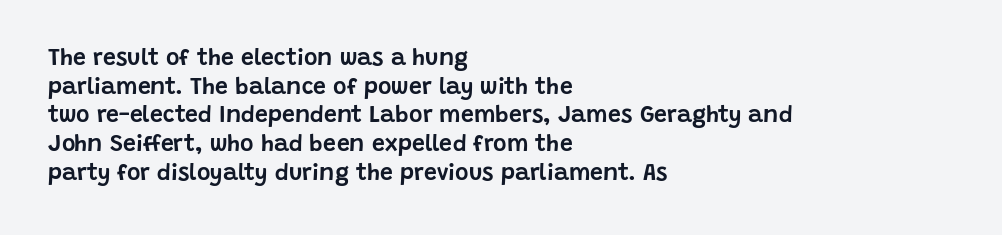
The image shows 23 px text type, upright; set left-aligned, normal line spacing (1.25x), normal letter spacing, not underlined.
